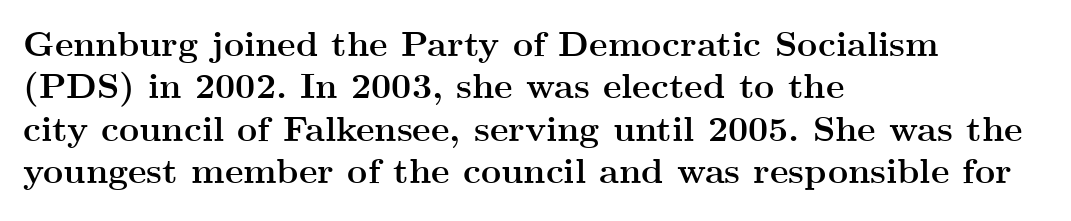
The image shows 35 px semibold, wide serif type, upright; set left-aligned, line spacing 1.21x, normal letter spacing, not underlined; medium stroke contrast and a small x-height.
